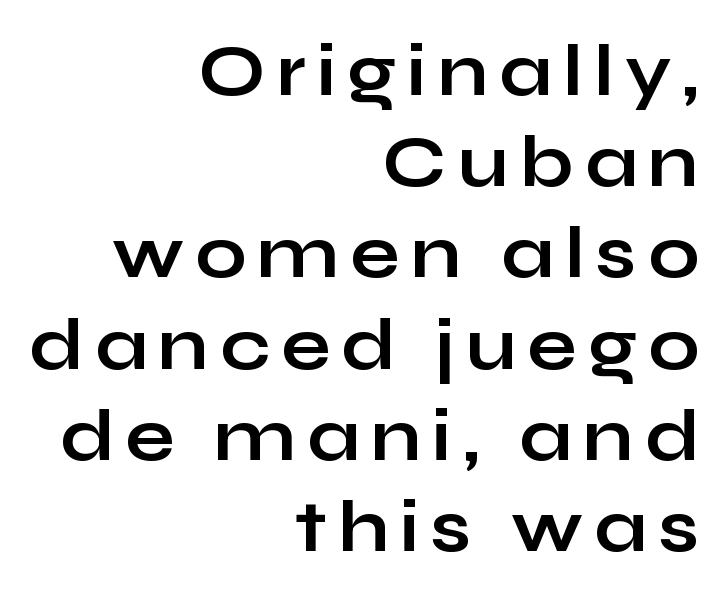
{"serif": "no", "italic": "no", "bold": "yes", "weight": "bold", "width": "wide", "stroke_contrast": "low", "x_height": "medium", "monospaced": "no", "underline": "no", "align": "right", "line_spacing": "normal", "line_spacing_ratio": 1.25, "glyph_px": 73}
